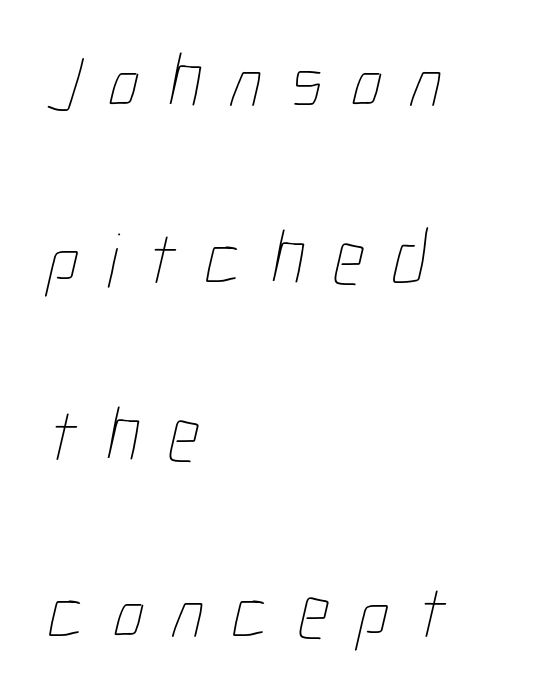
Regarding leading, the lines here are spaced well apart. A typesetter would call this proportional, since set widths differ per character. The rendering inserts visible extra space after every character. Words float on clear page, feet unadorned. This reads as an unemphasized weight, regular at the heaviest. Horizontal alignment here is leftward, the default for most running prose.
